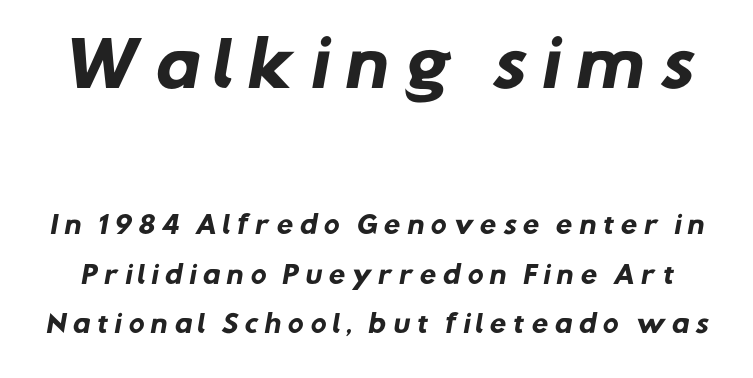
{"serif": "no", "bold": "yes", "weight": "heavy", "width": "normal", "stroke_contrast": "low", "x_height": "medium", "monospaced": "no", "underline": "no", "line_spacing": "loose", "line_spacing_ratio": 2.07, "letter_spacing": "wide", "letter_spacing_em": 0.24, "larger_block": "first", "size_ratio": 2.54, "glyph_px": 61}
